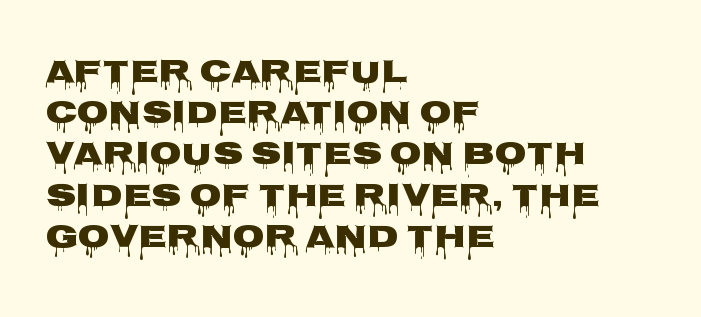
The image shows 33 px heavy, wide sans-serif type, upright; set left-aligned, normal line spacing (1.25x), normal letter spacing, not underlined; low stroke contrast and a large x-height.
